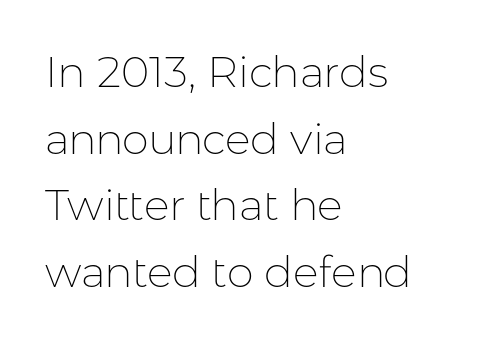
Ink coverage per letter is moderate at most. This is the regular roman posture of the typeface. The text block is weighted toward the left margin, trailing off unevenly rightward. The baseline area is clear. How are the letters spaced? Ordinarily, with no added tracking. The passage shown is typed in a proportional face where columns would drift.
